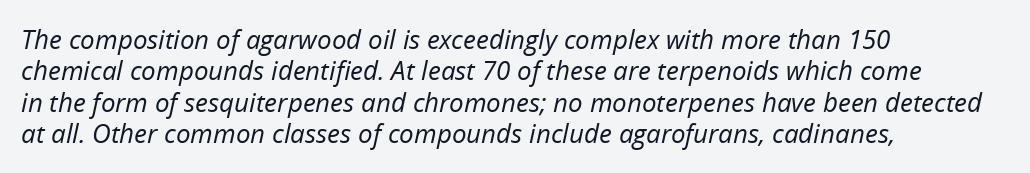
Stroke thickness stays within the range of a standard reading face or lighter. A clean baseline with only descenders dipping below it. The passage is arranged the way most books set body copy — flush left. Posture: slanted. The letterforms sit shoulder to shoulder at normal distance.
